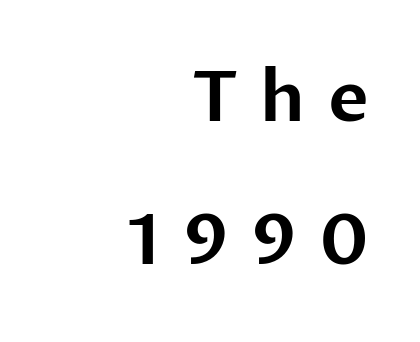
Q: Is the text italic (slanted)? A: No, it is upright.
Q: Is the typeface a serif or a sans-serif typeface? A: Sans-serif.
Q: Is the text underlined? A: No.
Q: How is the paragraph aligned? A: Right-aligned.
Q: Is the spacing between letters normal or unusually wide? A: Unusually wide.
Q: Is the spacing between lines tight, normal or loose? A: Loose.
Q: Width (condensed, normal, or wide)? A: Normal.
Q: Stroke contrast? A: Low.
Q: x-height? A: Medium.
Q: Monospaced? A: No.
